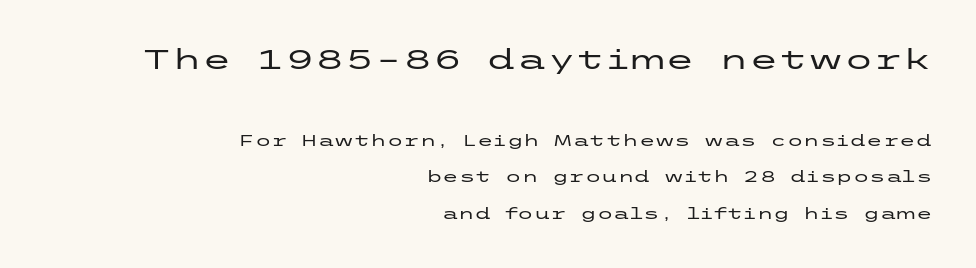
The image shows 27 px text type, upright; set right-aligned, loose line spacing (2.45x), normal letter spacing, not underlined; the first (top) block is 1.8x larger.
